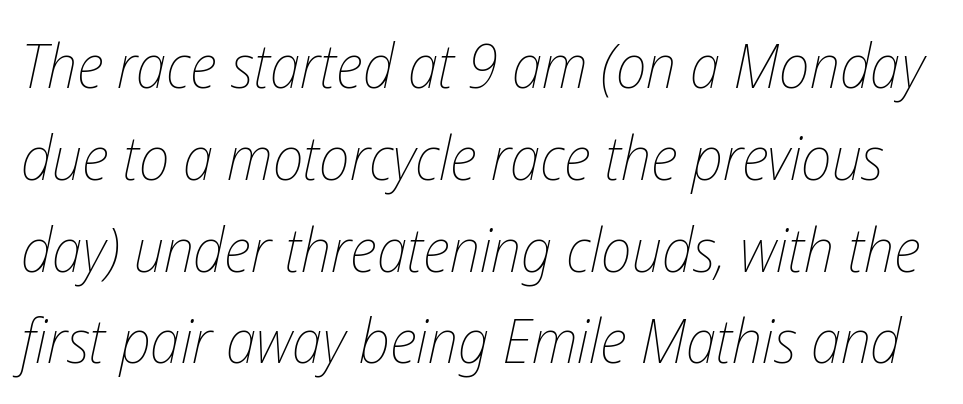
Q: Is the text bold? A: No.
Q: Is the text italic (slanted)? A: Yes, it leans right by about 12 degrees.
Q: Is the text underlined? A: No.
Q: Is the spacing between letters normal or unusually wide? A: Normal.
Q: Is the spacing between lines tight, normal or loose? A: Normal.
Q: Width (condensed, normal, or wide)? A: Condensed.
Q: Stroke contrast? A: Low.
Q: x-height? A: Medium.
Q: Monospaced? A: No.
